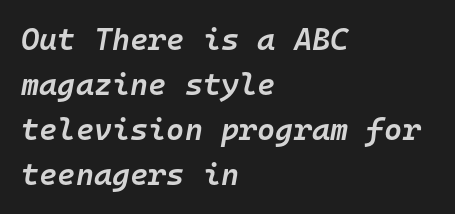
The specimen reads as italic at a glance. The rendering anchors every line to the left-hand side. Inter-character spacing is left at the font's built-in metrics. The vertical gap from one line to the next is medium.
